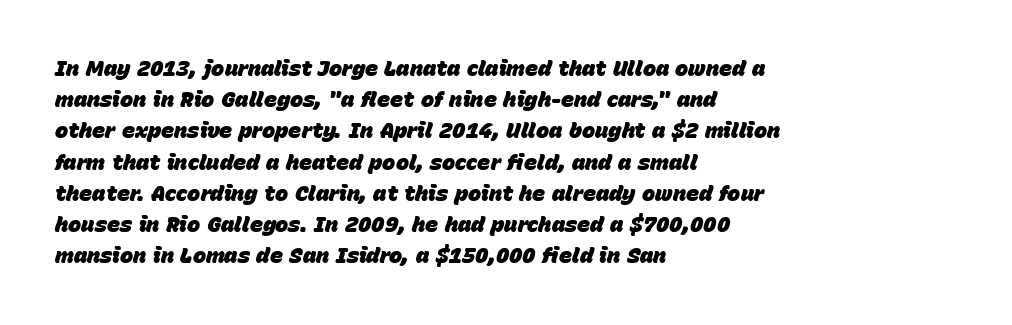
{"italic": "yes", "lean": "right", "slant_degrees": 15, "bold": "yes", "underline": "no", "align": "left", "line_spacing": "normal", "line_spacing_ratio": 1.42, "letter_spacing": "normal", "letter_spacing_em": 0.0, "glyph_px": 22}
